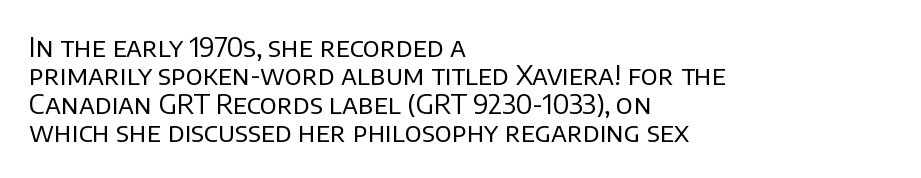
Interline gaps are noticeably narrow in this sample. The passage is arranged the way most books set body copy — flush left. How are the letters spaced? Ordinarily, with no added tracking. The area under the type is left untouched. This is roman type, the default non-slanted kind. The weight tops out at a normal text grade.
